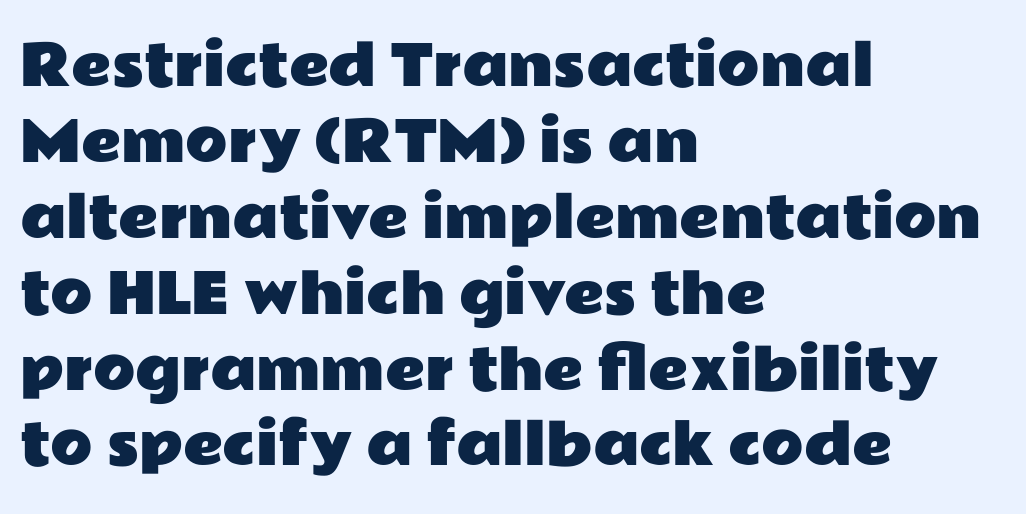
A typesetter would call this proportional, since set widths differ per character. If you drew a ruler down the left edge, every line would touch it. Is there any slant? The stems are plumb. Observe the absence of serifs on each vertical stroke in this sample. Successive baselines arrive at the customary interval.
